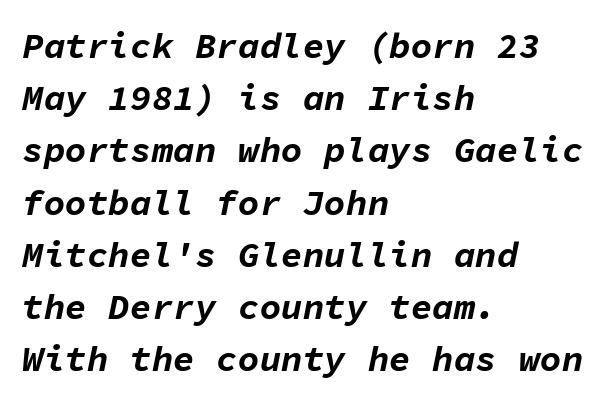
The image shows 36 px bold type, italic (leaning right), monospaced; set left-aligned, normal line spacing (1.45x), normal letter spacing, not underlined; low stroke contrast and a medium x-height.
